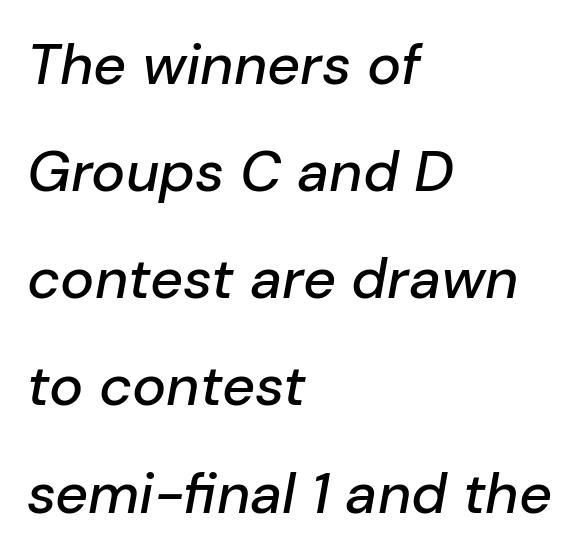
The image shows 57 px text type, italic (leaning right); set left-aligned, line spacing 1.88x, normal letter spacing, not underlined; low stroke contrast and a medium x-height.
